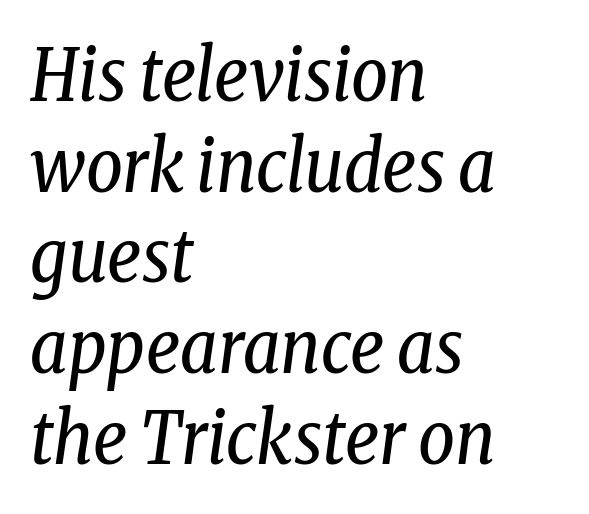
Q: Is the text bold? A: No.
Q: Is the text italic (slanted)? A: Yes, it leans right by about 8 degrees.
Q: Is the typeface a serif or a sans-serif typeface? A: Serif.
Q: Is the text underlined? A: No.
Q: How is the paragraph aligned? A: Left-aligned.
Q: Is the spacing between letters normal or unusually wide? A: Normal.
Q: Is the spacing between lines tight, normal or loose? A: Normal.
Q: Width (condensed, normal, or wide)? A: Condensed.
Q: Stroke contrast? A: Low.
Q: x-height? A: Medium.
Q: Monospaced? A: No.
